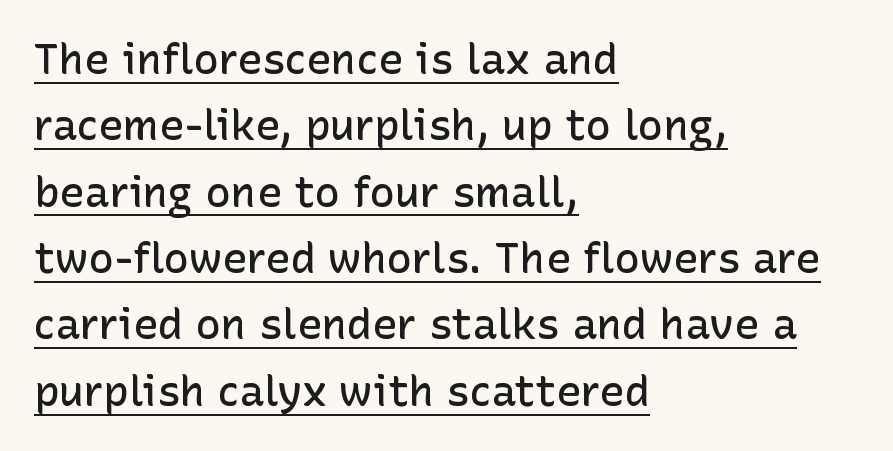
Q: Is the text bold? A: Semi-bold.
Q: Is the text italic (slanted)? A: No, it is upright.
Q: Is the typeface a serif or a sans-serif typeface? A: Sans-serif.
Q: Is the text underlined? A: Yes.
Q: How is the paragraph aligned? A: Left-aligned.
Q: Is the spacing between letters normal or unusually wide? A: Normal.
Q: Is the spacing between lines tight, normal or loose? A: Normal.
Q: Width (condensed, normal, or wide)? A: Normal.
Q: Stroke contrast? A: Low.
Q: x-height? A: Medium.
Q: Monospaced? A: No.
